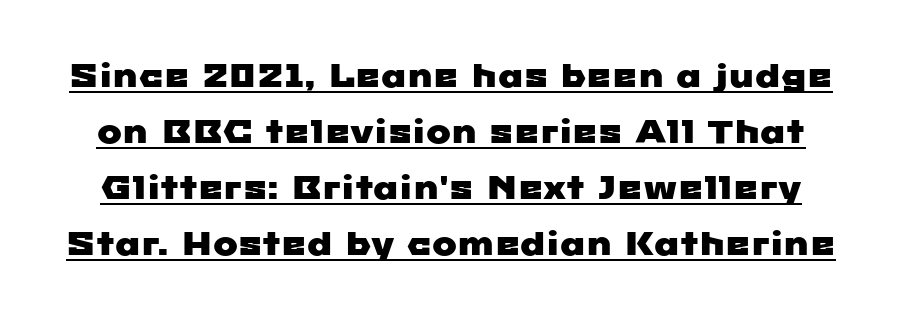
The image shows 33 px wide sans-serif type; set normal line spacing (1.7x), normal letter spacing, underlined; low stroke contrast and a medium x-height.
